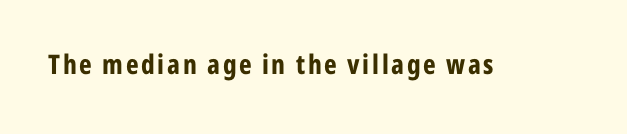
The lettering holds an erect, upright posture throughout. Check the space under the baseline: it is left empty. Does the weight exceed regular? Yes, all the way to bold.
